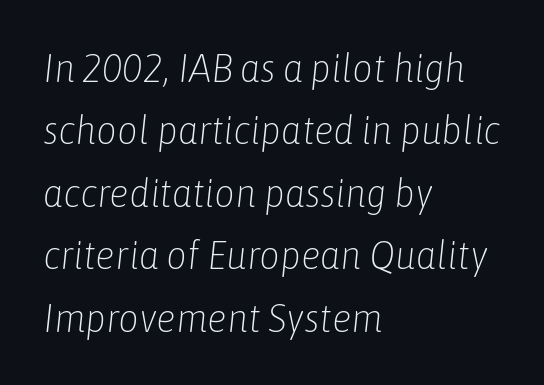
{"italic": "yes", "lean": "right", "slant_degrees": 6, "bold": "no", "weight": "light", "width": "condensed", "stroke_contrast": "low", "x_height": "medium", "monospaced": "no", "underline": "no", "align": "left", "line_spacing": "normal", "line_spacing_ratio": 1.56, "letter_spacing": "normal", "letter_spacing_em": 0.0, "glyph_px": 40}
